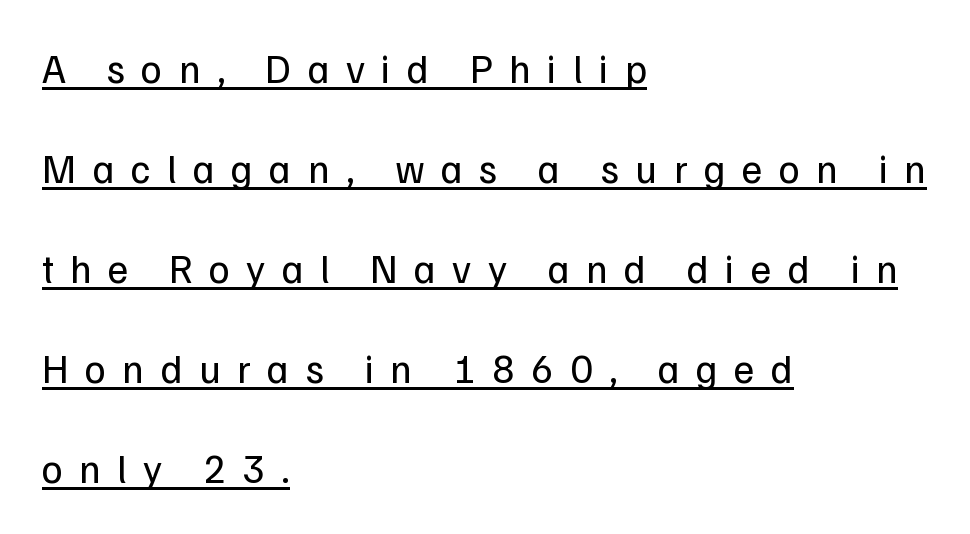
Line spacing here is loose. Nothing heavy about these letters — not bold at all. Each letter keeps its own natural width here, so spacing adapts to shape. Underlining? Definitely there. One-word summary of the alignment: left. Quick note: not italic, upright.
